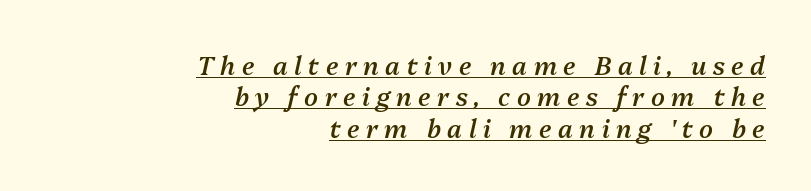
This is the in-between weight designers call semibold or demi. A rule runs beneath these lines of type. Does the copy run flush right? Yes — the right margin is perfectly even. If you measured baseline to baseline, you'd find a middling distance.
